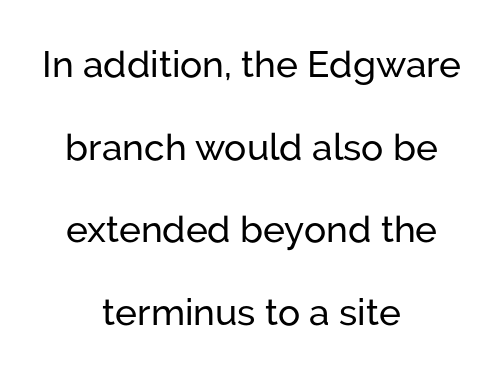
{"serif": "no", "italic": "no", "width": "normal", "stroke_contrast": "low", "x_height": "medium", "monospaced": "no", "underline": "no", "align": "center", "line_spacing": "loose", "line_spacing_ratio": 2.23, "letter_spacing": "normal", "letter_spacing_em": 0.0, "glyph_px": 37}
